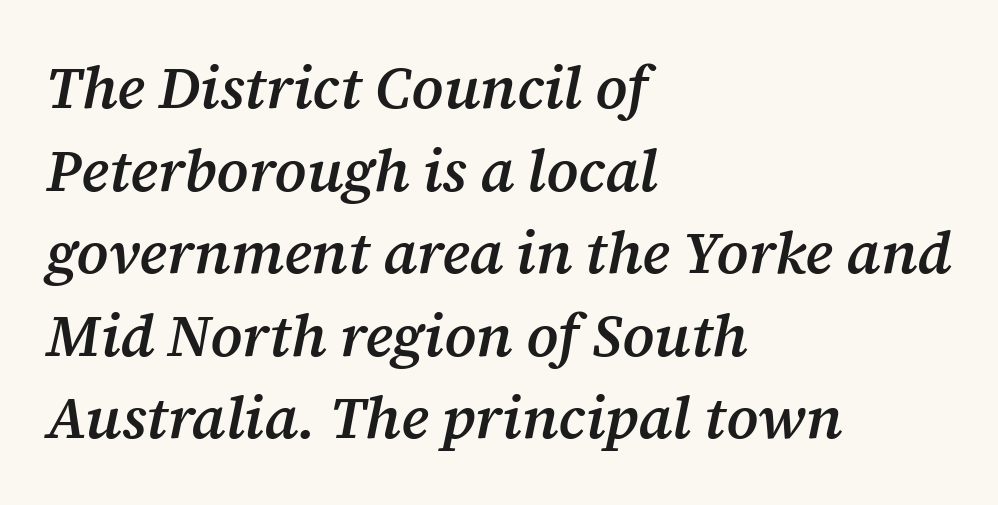
{"serif": "yes", "italic": "yes", "lean": "right", "slant_degrees": 12, "bold": "semi", "weight": "semibold", "width": "normal", "stroke_contrast": "medium", "x_height": "medium", "monospaced": "no", "underline": "no", "align": "left", "line_spacing": "normal", "line_spacing_ratio": 1.4, "letter_spacing": "normal", "letter_spacing_em": 0.0, "glyph_px": 59}
